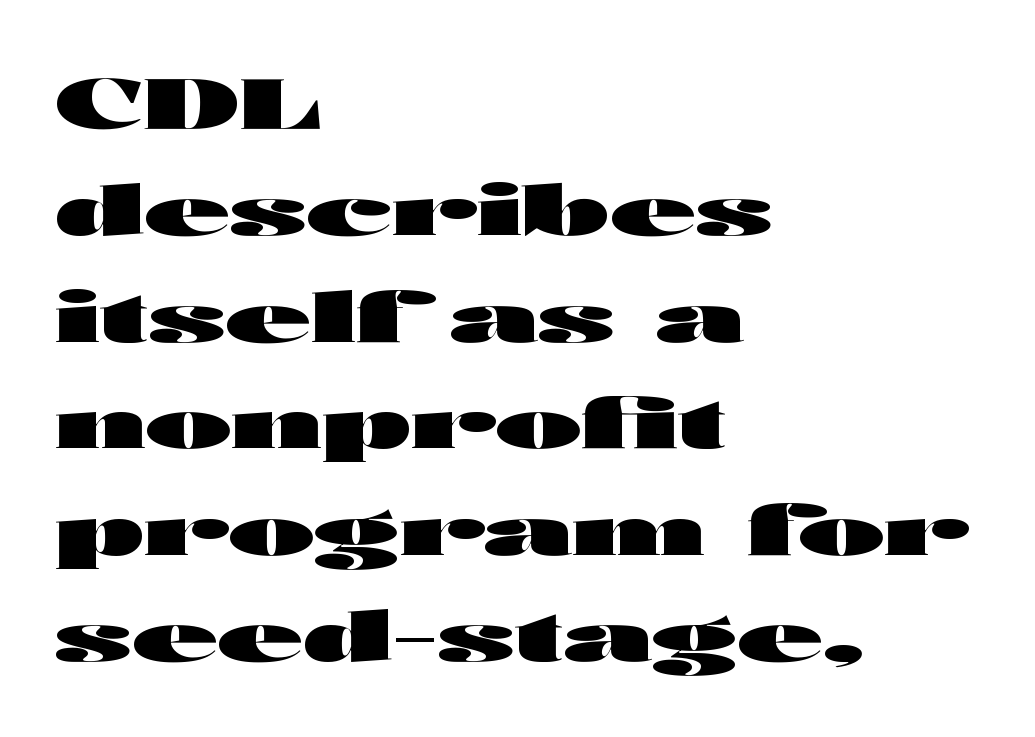
In CSS terms this would be text-align: left. Spacing verdict: proportional, widths tailored to each character. Evenly set lines give the paragraph a standard silhouette. It's the straight-up-and-down kind of type.
